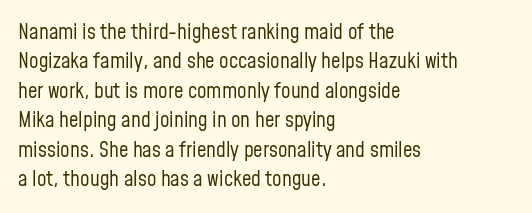
{"italic": "no", "bold": "no", "underline": "no", "align": "left", "line_spacing": "normal", "line_spacing_ratio": 1.4, "letter_spacing": "normal", "letter_spacing_em": 0.0, "glyph_px": 21}
